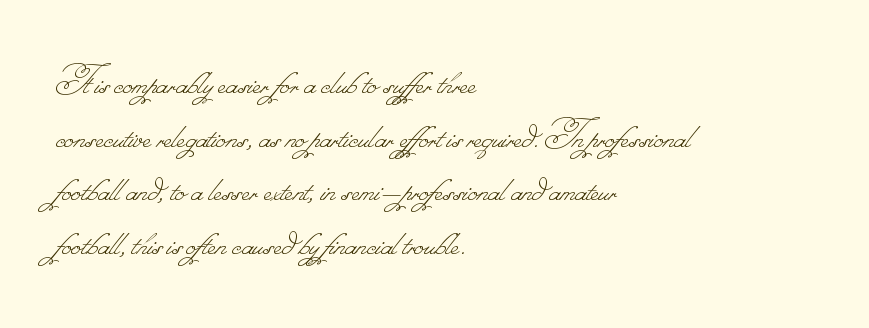
{"bold": "no", "weight": "thin", "width": "normal", "stroke_contrast": "low", "monospaced": "no", "underline": "no", "align": "left", "line_spacing_ratio": 1.22, "letter_spacing": "normal", "letter_spacing_em": 0.0, "glyph_px": 44}
